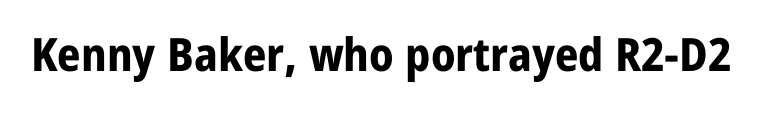
{"serif": "no", "italic": "no", "bold": "yes", "weight": "bold", "width": "normal", "stroke_contrast": "low", "x_height": "medium", "monospaced": "no", "underline": "no", "letter_spacing": "normal", "letter_spacing_em": 0.0, "glyph_px": 46}
